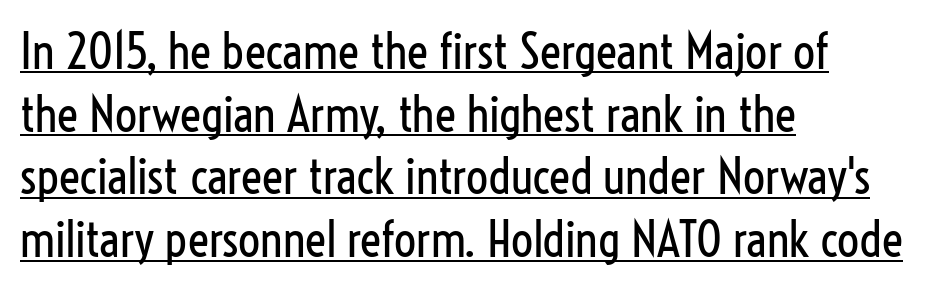
Q: Is the text bold? A: No.
Q: Is the text italic (slanted)? A: No, it is upright.
Q: Is the typeface a serif or a sans-serif typeface? A: Sans-serif.
Q: Is the text underlined? A: Yes.
Q: How is the paragraph aligned? A: Left-aligned.
Q: Is the spacing between letters normal or unusually wide? A: Normal.
Q: Is the spacing between lines tight, normal or loose? A: Normal.
Q: Width (condensed, normal, or wide)? A: Condensed.
Q: Stroke contrast? A: Low.
Q: x-height? A: Medium.
Q: Monospaced? A: No.
